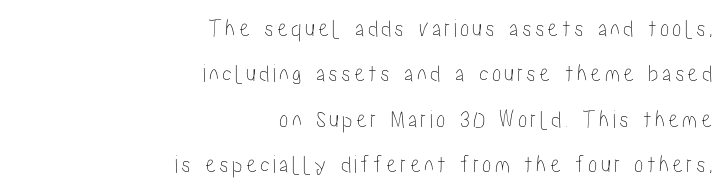
The image shows 25 px text type, upright; set right-aligned, line spacing 1.82x, not underlined.
